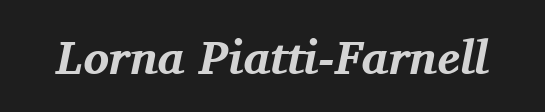
The text was rendered using a seriffed face with decorative stroke endings. As a designer I'd log this as weight 700, bold. Varying glyph widths throughout — classic text-font behaviour. Designer's note — italics engaged. Standard letterfit; no display-style spreading of the glyphs. Anything drawn beneath the words? Only blank space.
